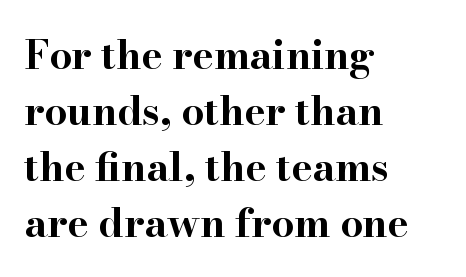
The image shows 40 px bold, wide serif type, upright; set left-aligned, normal line spacing (1.4x), normal letter spacing, not underlined; high stroke contrast and a small x-height.
